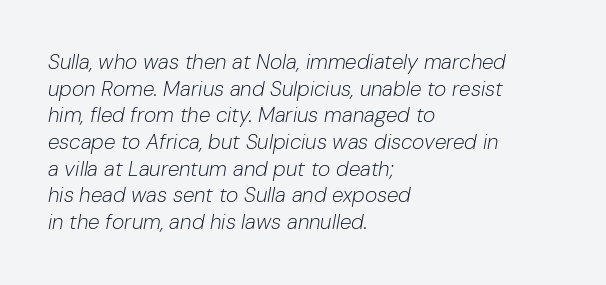
This reads as an unemphasized weight, regular at the heaviest. Characters follow at the spacing the type designer built in. These lines were composed using italics. Each row of text sits above clean, open space. Teacher's note: observe the even left margin — that is flush-left alignment. What's the leading like? Ordinary, nothing unusual.
